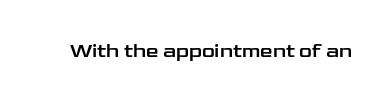
The image shows 20 px text type, upright; set normal letter spacing, not underlined.
